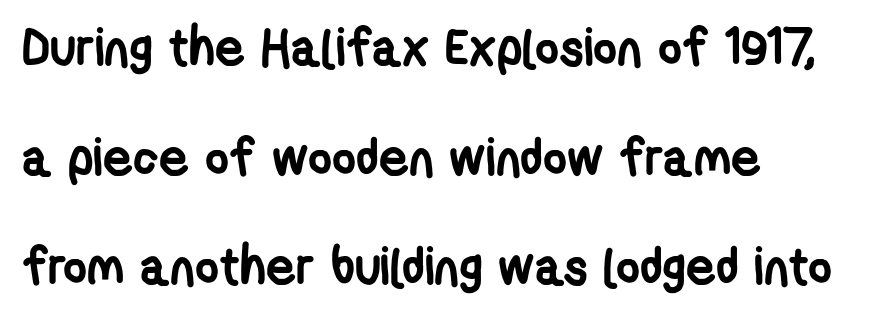
Looks like regular typesetting: each glyph gets only the width it needs. The font is running at its bold setting. There is no visible air inserted between adjacent glyphs. Does the copy run flush right? No — it runs flush left. These lines stand farther apart than default settings would place them.
